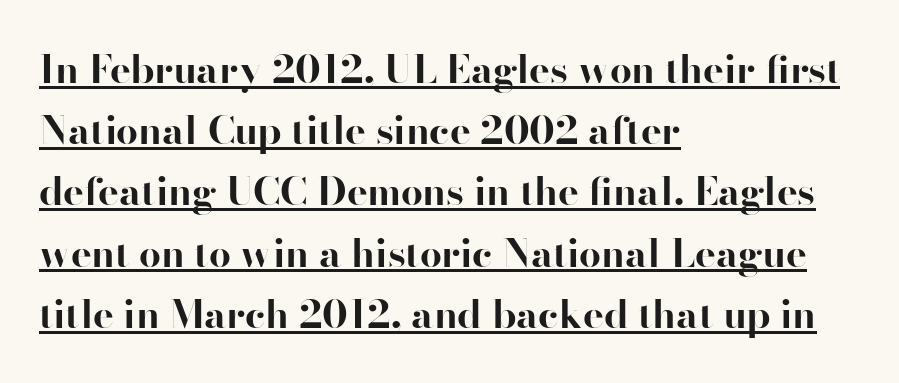
Q: Is the text bold? A: Yes.
Q: Is the text italic (slanted)? A: No, it is upright.
Q: Is the typeface a serif or a sans-serif typeface? A: Sans-serif.
Q: Is the text underlined? A: Yes.
Q: How is the paragraph aligned? A: Left-aligned.
Q: Is the spacing between letters normal or unusually wide? A: Normal.
Q: Is the spacing between lines tight, normal or loose? A: Normal.
Q: Width (condensed, normal, or wide)? A: Normal.
Q: Stroke contrast? A: High.
Q: x-height? A: Small.
Q: Monospaced? A: No.
